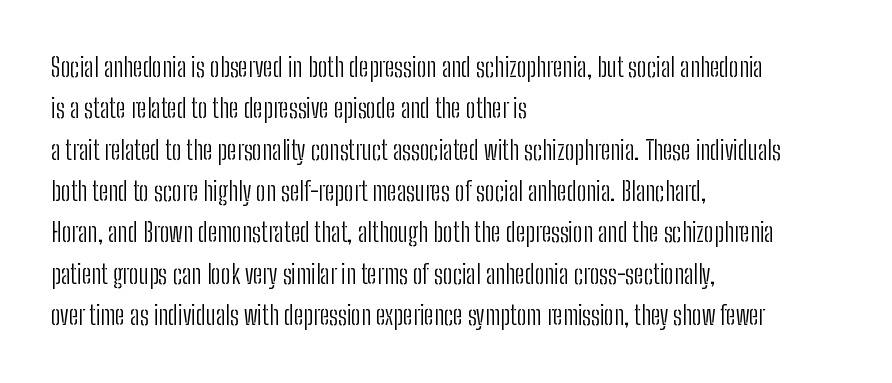
{"italic": "no", "bold": "no", "underline": "no", "align": "left", "line_spacing": "normal", "line_spacing_ratio": 1.59, "letter_spacing": "normal", "letter_spacing_em": 0.0, "glyph_px": 26}
